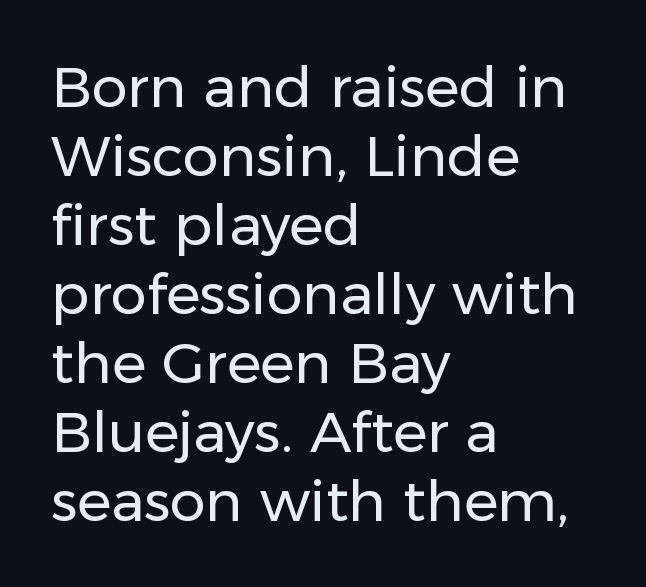
Spacing between characters is what you'd get straight out of the box. A typesetter would call this proportional, since set widths differ per character. I'd call this a sans setting — the letters go barefoot. Unlike italic type, these characters show no tilt at all.
